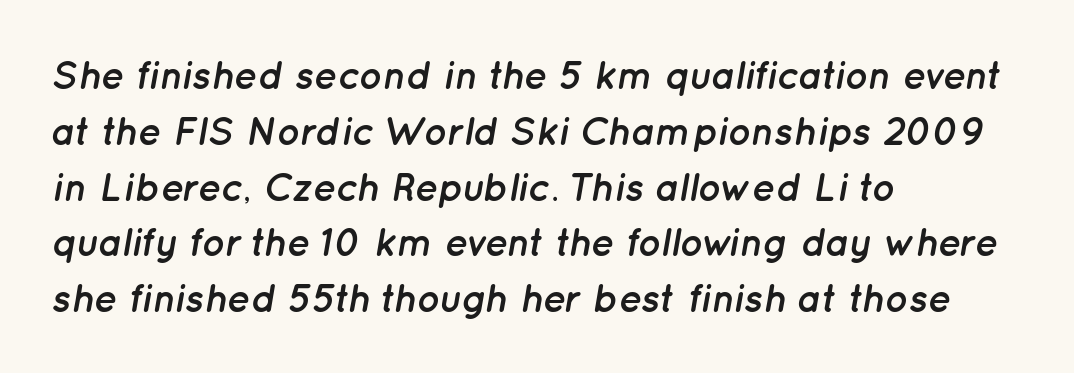
{"italic": "yes", "lean": "right", "slant_degrees": 12, "bold": "yes", "weight": "semibold", "width": "normal", "stroke_contrast": "low", "x_height": "medium", "monospaced": "no", "underline": "no", "align": "left", "line_spacing": "normal", "line_spacing_ratio": 1.43, "letter_spacing": "normal", "letter_spacing_em": 0.0, "glyph_px": 39}
